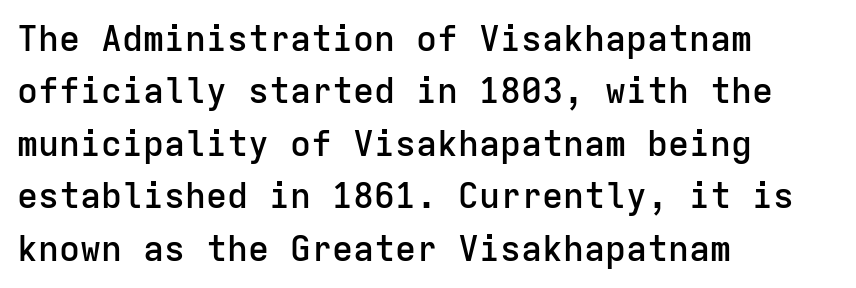
The image shows 35 px semibold sans-serif type, upright, monospaced; set left-aligned, normal line spacing (1.5x), normal letter spacing, not underlined; low stroke contrast and a medium x-height.
